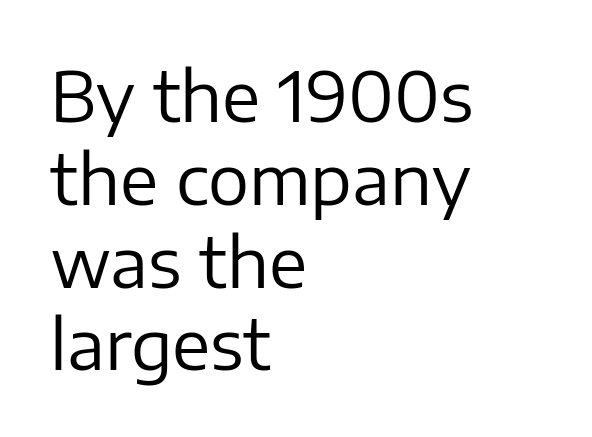
The image shows 69 px regular-weight sans-serif type, upright; set left-aligned, line spacing 1.2x, normal letter spacing, not underlined; low stroke contrast and a medium x-height.
